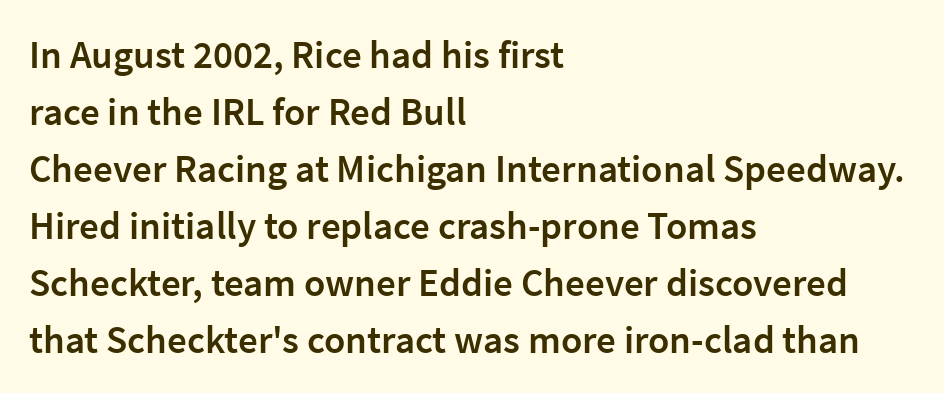
The image shows 39 px semibold sans-serif type, upright; set left-aligned, normal line spacing (1.46x), normal letter spacing, not underlined; low stroke contrast and a medium x-height.
